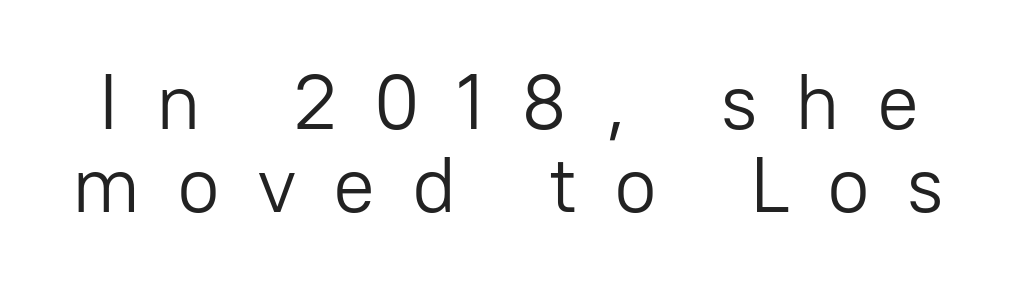
The image shows 78 px light sans-serif type, upright; set tight line spacing (1.07x), unusually wide letter spacing (+0.47 em), not underlined; low stroke contrast and a medium x-height.
